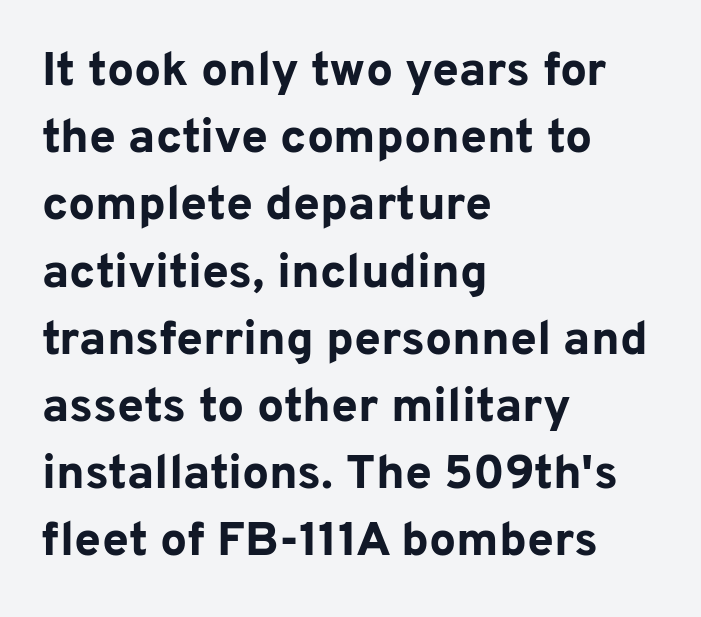
Do the characters align in a grid? No, the font is proportional. Spacing between characters is what you'd get straight out of the box. Strong, thick strokes mark this as bold type. Vertically, the passage feels balanced, rows spaced as you'd expect. Check where the strokes stop: nothing finishes them off — pure sans.
